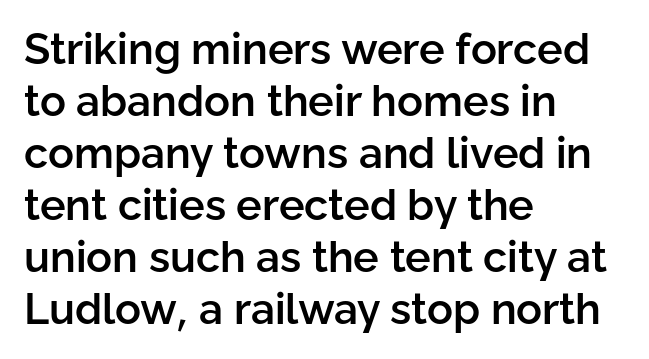
The image shows 43 px semibold sans-serif type, upright; set left-aligned, line spacing 1.21x, normal letter spacing, not underlined; low stroke contrast and a medium x-height.
